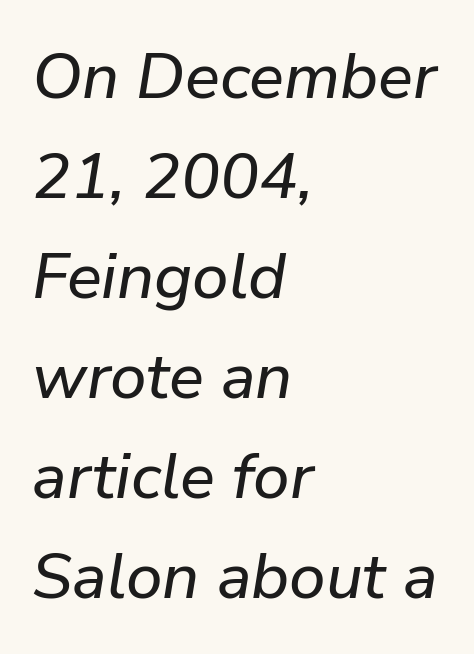
Spacing between characters is what you'd get straight out of the box. Underline: absent. Notice how the passage keeps a crisp vertical edge on the left only. Character widths vary here, with narrow letters taking less room than wide ones. Quick note: italic.
